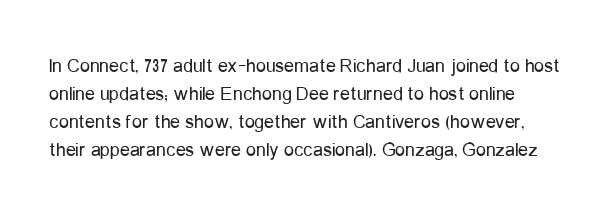
The horizontal fit of the characters is conventional and even. Interline gaps are of average width in this sample. Weight class: somewhere from thin through regular. Anything drawn beneath the words? Only blank space. Notice how the stems are strictly vertical — no italics here.
